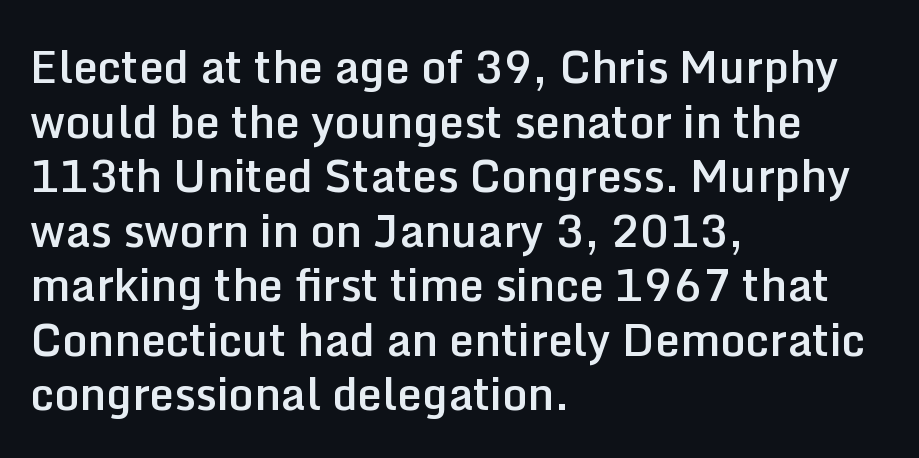
{"serif": "no", "italic": "no", "bold": "semi", "weight": "semibold", "width": "normal", "stroke_contrast": "low", "x_height": "medium", "monospaced": "no", "underline": "no", "align": "left", "line_spacing_ratio": 1.24, "letter_spacing": "normal", "letter_spacing_em": 0.0, "glyph_px": 44}
